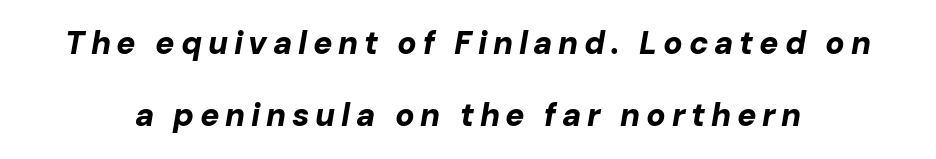
Q: Is the text bold? A: Yes.
Q: Is the text italic (slanted)? A: Yes, it leans right by about 10 degrees.
Q: Is the text underlined? A: No.
Q: Is the spacing between lines tight, normal or loose? A: Loose.
Q: Width (condensed, normal, or wide)? A: Normal.
Q: Stroke contrast? A: Low.
Q: x-height? A: Medium.
Q: Monospaced? A: No.
